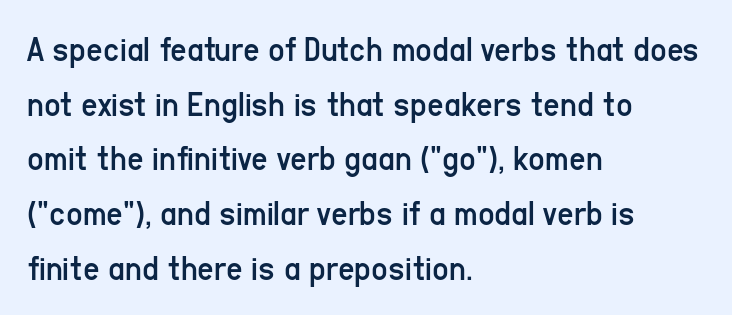
The image shows 36 px regular-weight, condensed sans-serif type, upright; set left-aligned, normal line spacing (1.52x), normal letter spacing, not underlined; low stroke contrast and a medium x-height.
